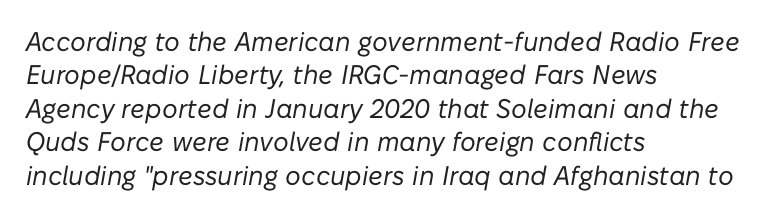
{"italic": "yes", "lean": "right", "slant_degrees": 10, "bold": "no", "underline": "no", "align": "left", "line_spacing_ratio": 1.24, "letter_spacing": "normal", "letter_spacing_em": 0.0, "glyph_px": 27}
